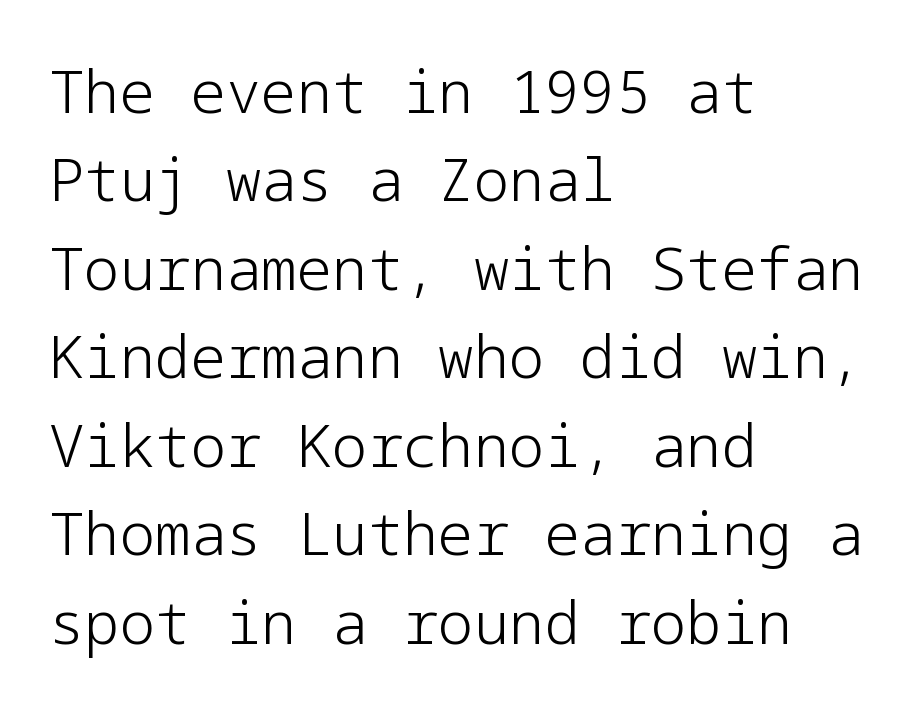
{"serif": "no", "italic": "no", "bold": "no", "weight": "light", "width": "normal", "stroke_contrast": "low", "x_height": "medium", "underline": "no", "align": "left", "line_spacing": "normal", "line_spacing_ratio": 1.5, "letter_spacing": "normal", "letter_spacing_em": 0.0, "glyph_px": 59}
